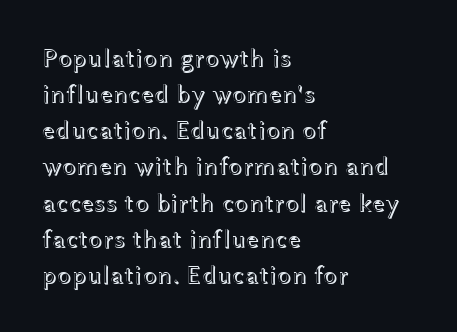
The image shows 26 px text type, upright; set left-aligned, normal line spacing (1.39x), normal letter spacing, not underlined.
